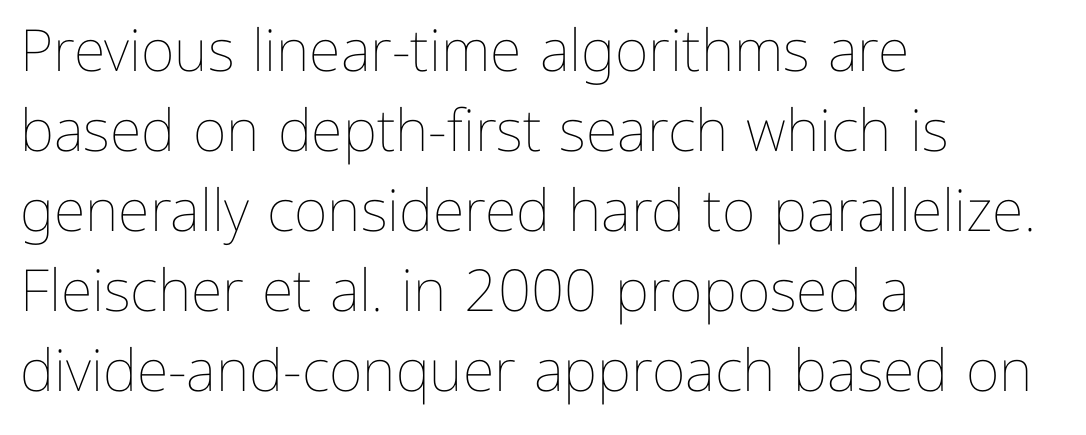
The image shows 58 px thin type, upright; set left-aligned, normal line spacing (1.38x), normal letter spacing, not underlined; low stroke contrast and a medium x-height.
